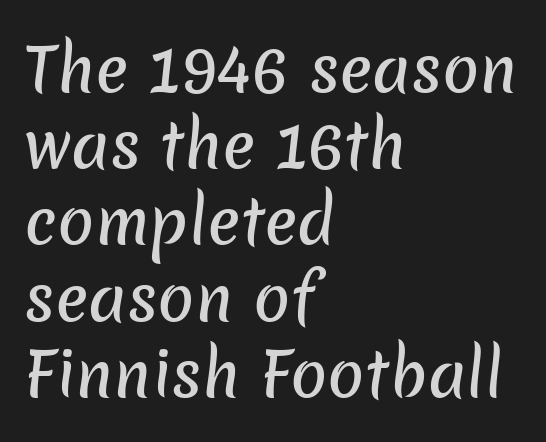
{"serif": "no", "width": "normal", "stroke_contrast": "low", "x_height": "medium", "monospaced": "no", "underline": "no", "align": "left", "line_spacing": "normal", "line_spacing_ratio": 1.25, "letter_spacing": "normal", "letter_spacing_em": 0.0, "glyph_px": 61}
